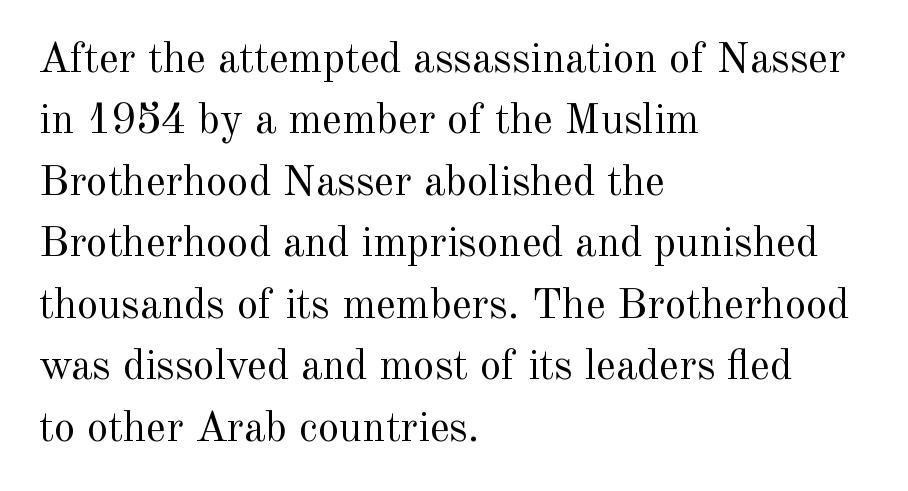
{"serif": "yes", "italic": "no", "bold": "no", "weight": "regular", "width": "normal", "x_height": "small", "monospaced": "no", "underline": "no", "align": "left", "line_spacing": "normal", "line_spacing_ratio": 1.43, "letter_spacing": "normal", "letter_spacing_em": 0.0, "glyph_px": 43}
